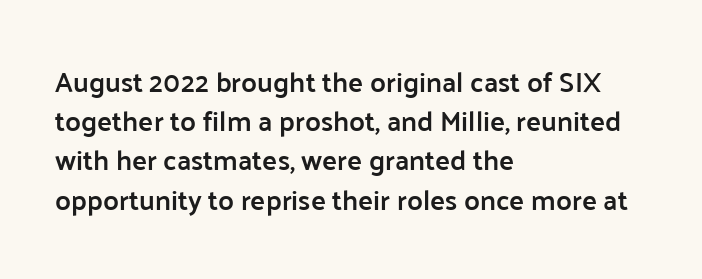
{"serif": "no", "italic": "no", "bold": "semi", "weight": "semibold", "width": "normal", "stroke_contrast": "low", "x_height": "medium", "monospaced": "no", "underline": "no", "align": "left", "line_spacing": "normal", "line_spacing_ratio": 1.4, "letter_spacing": "normal", "letter_spacing_em": 0.0, "glyph_px": 28}
